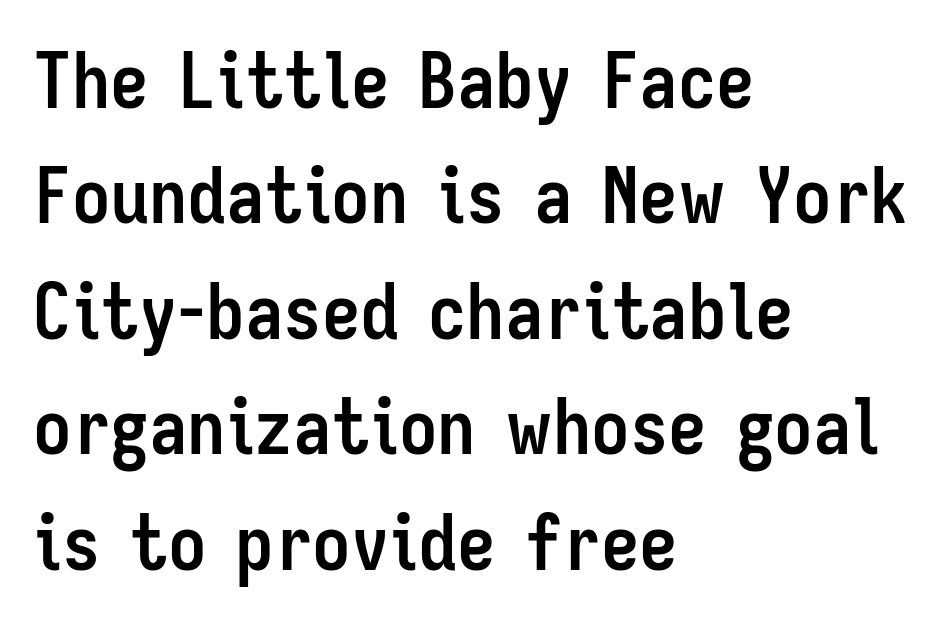
Nope, not italic — everything's standing straight. Here the glyphs are tracked normally, forming tight word shapes. Teacher's note: observe the even left margin — that is flush-left alignment. These lines sit exactly where default settings would place them. Serif or sans? Sans — the stroke terminals are bare. Emphasis by weight is at full strength: bold.
